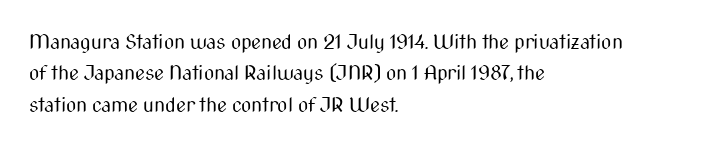
The image shows 20 px text type, upright; set left-aligned, normal line spacing (1.57x), normal letter spacing, not underlined.
